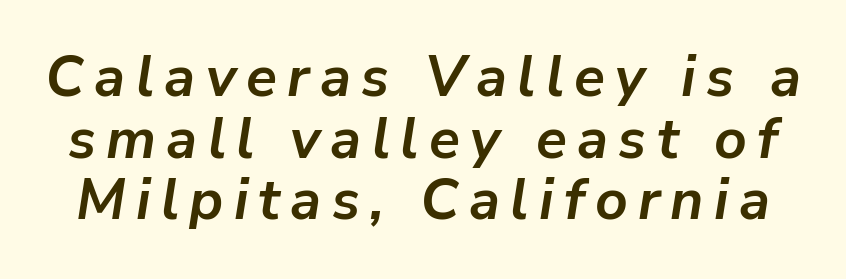
The image shows 57 px semibold type, italic (leaning right); set tight line spacing (1.08x), not underlined; low stroke contrast and a medium x-height.
